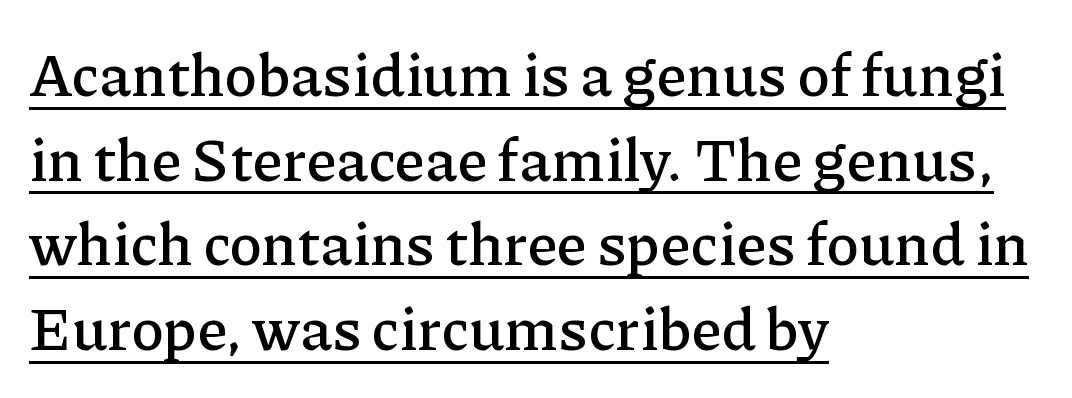
The image shows 60 px serif type, upright; set left-aligned, normal line spacing (1.41x), normal letter spacing, underlined; low stroke contrast and a medium x-height.
